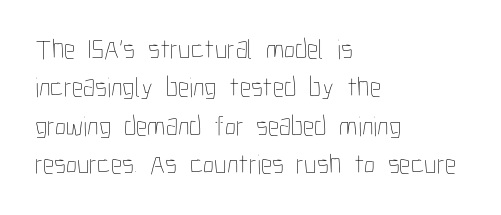
The image shows 28 px thin, condensed type, upright; set left-aligned, normal line spacing (1.37x), normal letter spacing, not underlined; low stroke contrast and a medium x-height.
